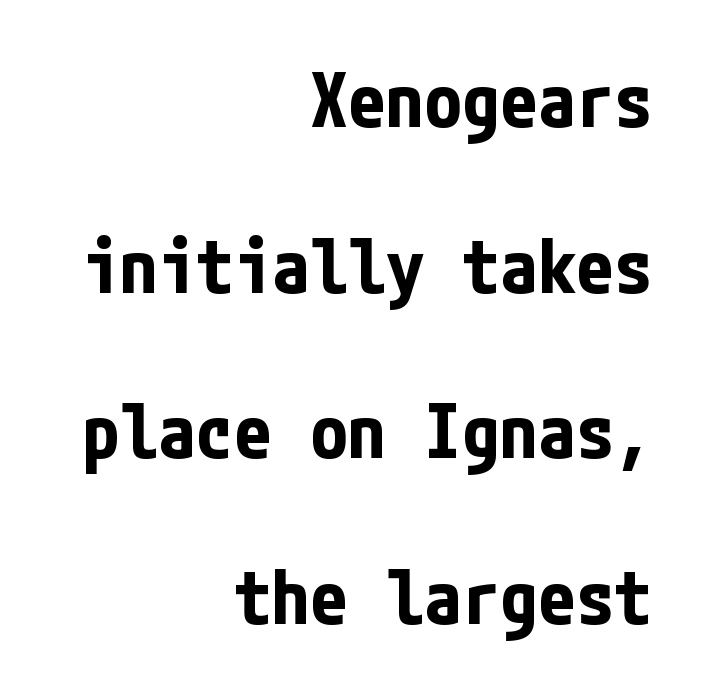
Q: Is the text bold? A: Yes.
Q: Is the text italic (slanted)? A: No, it is upright.
Q: Is the typeface a serif or a sans-serif typeface? A: Sans-serif.
Q: Is the text underlined? A: No.
Q: How is the paragraph aligned? A: Right-aligned.
Q: Is the spacing between letters normal or unusually wide? A: Normal.
Q: Is the spacing between lines tight, normal or loose? A: Loose.
Q: Width (condensed, normal, or wide)? A: Condensed.
Q: Stroke contrast? A: Low.
Q: x-height? A: Medium.
